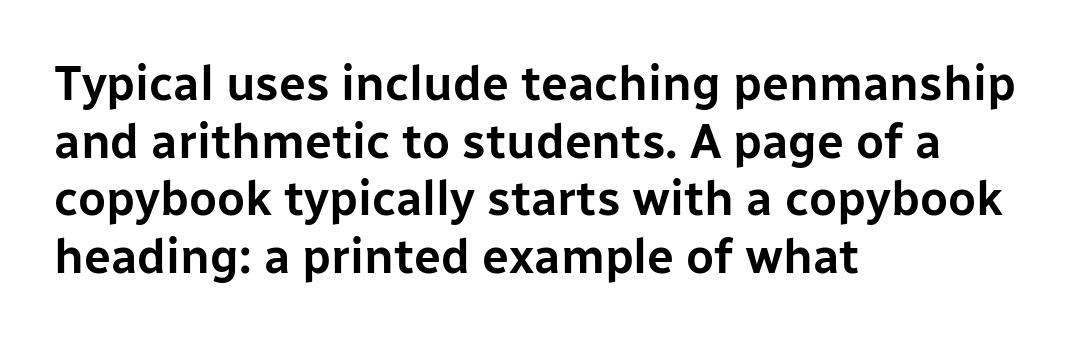
{"serif": "no", "italic": "no", "width": "normal", "stroke_contrast": "low", "x_height": "medium", "monospaced": "no", "underline": "no", "align": "left", "line_spacing_ratio": 1.2, "letter_spacing": "normal", "letter_spacing_em": 0.0, "glyph_px": 48}
